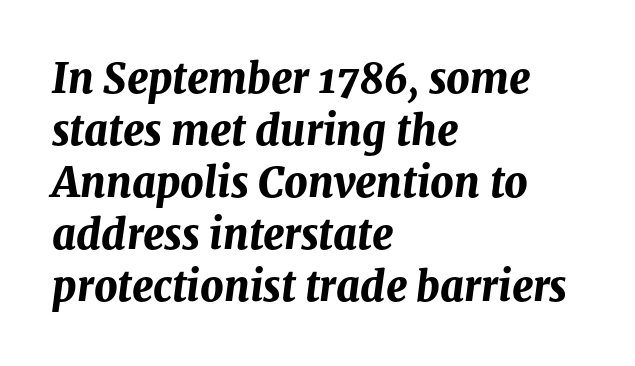
{"italic": "yes", "lean": "right", "slant_degrees": 8, "bold": "yes", "weight": "bold", "width": "normal", "stroke_contrast": "medium", "x_height": "medium", "monospaced": "no", "underline": "no", "align": "left", "line_spacing": "normal", "line_spacing_ratio": 1.27, "letter_spacing": "normal", "letter_spacing_em": 0.0, "glyph_px": 41}
